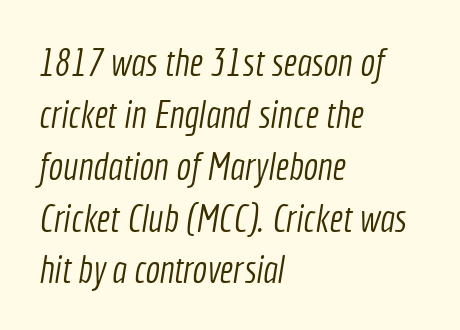
Q: Is the text bold? A: No.
Q: Is the typeface a serif or a sans-serif typeface? A: Sans-serif.
Q: Is the text underlined? A: No.
Q: How is the paragraph aligned? A: Left-aligned.
Q: Is the spacing between letters normal or unusually wide? A: Normal.
Q: Is the spacing between lines tight, normal or loose? A: Normal.
Q: Width (condensed, normal, or wide)? A: Condensed.
Q: x-height? A: Medium.
Q: Monospaced? A: No.
